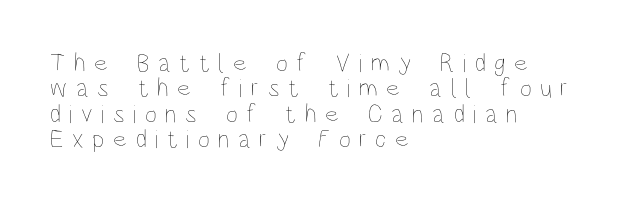
Glance below the letters and you will spot only blank space. Do the letters lean? They stand straight. The rendering uses a small line-height, squeezing the rows. This rendering widens character spacing well past its baseline value.
